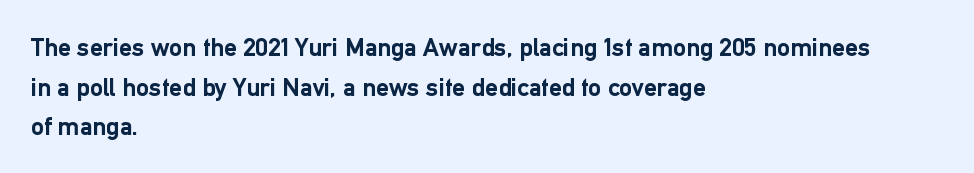
{"italic": "no", "bold": "yes", "underline": "no", "align": "left", "line_spacing": "normal", "line_spacing_ratio": 1.52, "letter_spacing": "normal", "letter_spacing_em": 0.0, "glyph_px": 26}
